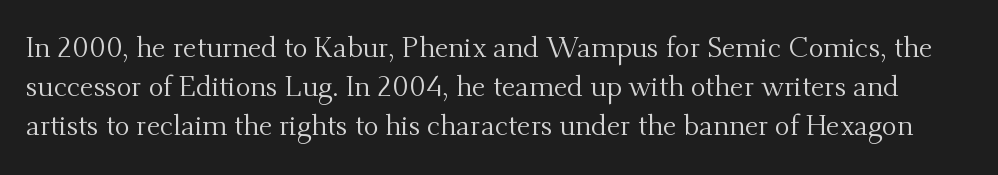
Q: Is the text bold? A: No.
Q: Is the text italic (slanted)? A: No, it is upright.
Q: Is the typeface a serif or a sans-serif typeface? A: Serif.
Q: Is the text underlined? A: No.
Q: Is the spacing between letters normal or unusually wide? A: Normal.
Q: Is the spacing between lines tight, normal or loose? A: Normal.
Q: Width (condensed, normal, or wide)? A: Normal.
Q: Stroke contrast? A: Medium.
Q: x-height? A: Small.
Q: Monospaced? A: No.
